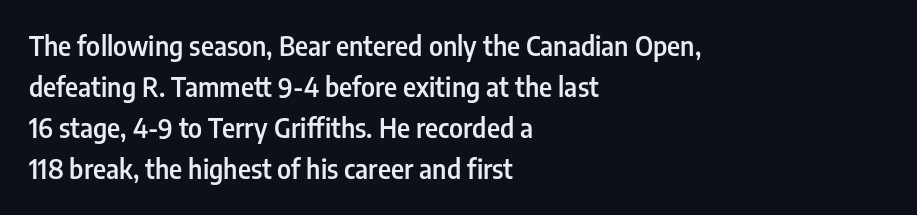
Bold? Not quite — semibold, heavier than regular but stopping short. In CSS terms this would be text-align: left. Does extra space separate the letters? No, they use regular spacing. How would I describe the line gaps? Plain and ordinary. Unlike italic type, these characters show no tilt at all. Honestly, there is no underline to notice here at all.
